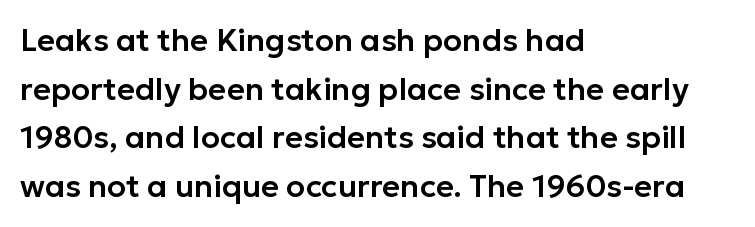
Q: Is the text italic (slanted)? A: No, it is upright.
Q: Is the typeface a serif or a sans-serif typeface? A: Sans-serif.
Q: Is the text underlined? A: No.
Q: How is the paragraph aligned? A: Left-aligned.
Q: Is the spacing between letters normal or unusually wide? A: Normal.
Q: Is the spacing between lines tight, normal or loose? A: Normal.
Q: Width (condensed, normal, or wide)? A: Normal.
Q: Stroke contrast? A: Low.
Q: x-height? A: Medium.
Q: Monospaced? A: No.
